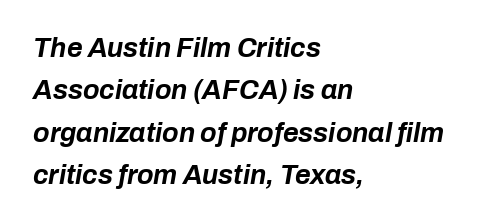
Heavy-handed strokes throughout: this text is bold. A normal amount of white space separates one row of letters from the next. Layout note: lines flush left. The gaps between neighbouring characters are ordinary and unremarkable. The lettering tilts uniformly, giving the passage an italic look. Nobody drew a line under any word here.
